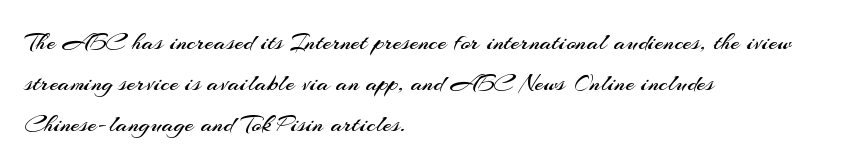
The gap between lines stays unmarked. No extra tracking has been applied to these lines. Does the leading feel generous? No, just average. Short and long lines alike share a common starting point at left.
